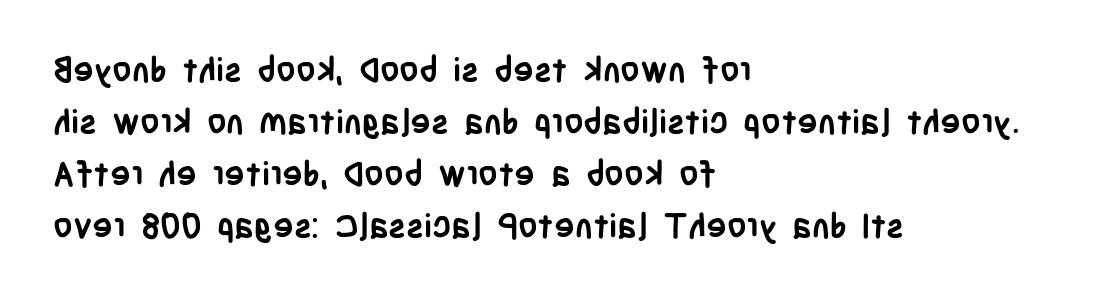
The image shows 34 px semibold, condensed sans-serif type, upright; set left-aligned, normal line spacing (1.53x), normal letter spacing, not underlined; low stroke contrast and a large x-height.
